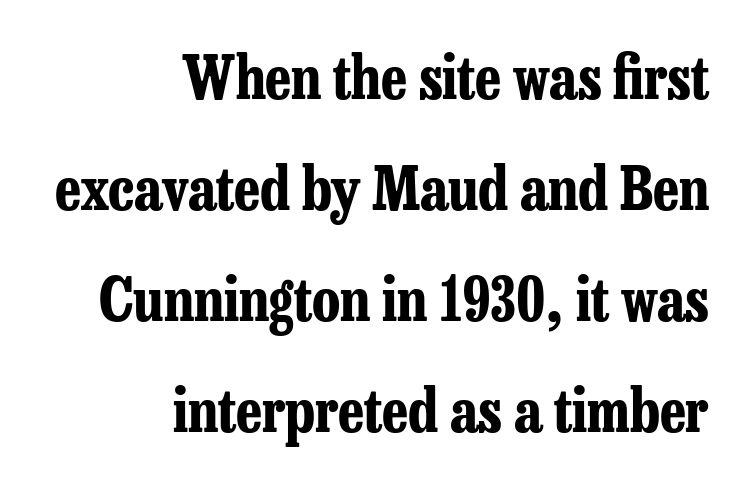
Is the block centered? No — it sits flush against the right margin. These lines are composed in type with serifs. Do the characters align in a grid? No, the font is proportional. Students, this is bold: see how much ink each stroke carries. Between one letter and the next there's only the usual sliver of space.
